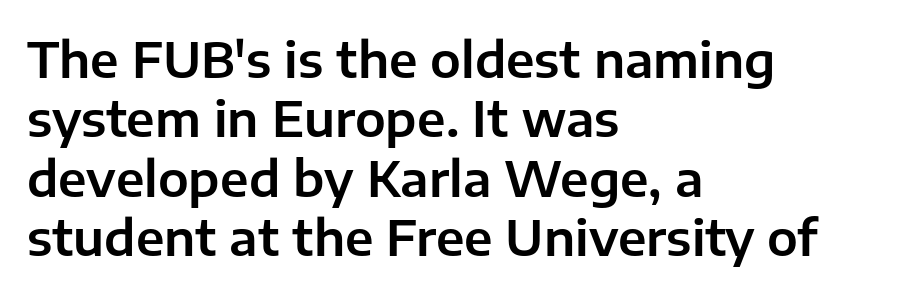
This is sans-serif lettering, the kind often seen on screens and signage. Do the characters align in a grid? No, the font is proportional. A classic flush-left, rag-right setting is used for this passage. Lines of text with bare space underneath.
